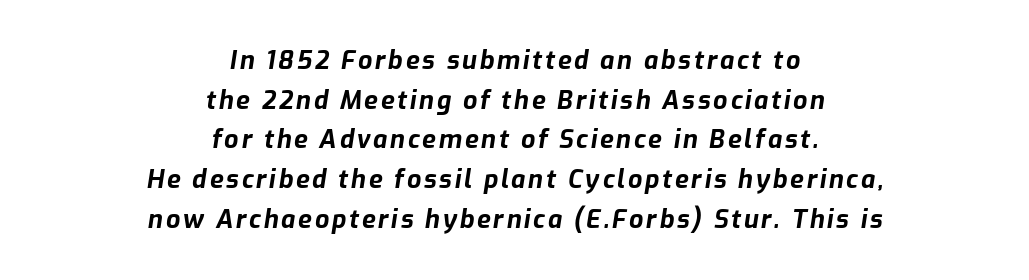
The image shows 25 px bold type, italic (leaning right); set centered, normal line spacing (1.59x), not underlined.
